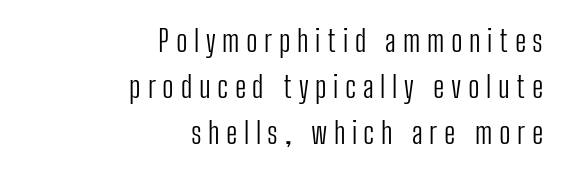
Q: Is the text bold? A: No.
Q: Is the text italic (slanted)? A: No, it is upright.
Q: Is the typeface a serif or a sans-serif typeface? A: Sans-serif.
Q: Is the text underlined? A: No.
Q: How is the paragraph aligned? A: Right-aligned.
Q: Is the spacing between letters normal or unusually wide? A: Unusually wide.
Q: Is the spacing between lines tight, normal or loose? A: Normal.
Q: Width (condensed, normal, or wide)? A: Condensed.
Q: Stroke contrast? A: Low.
Q: x-height? A: Medium.
Q: Monospaced? A: No.
